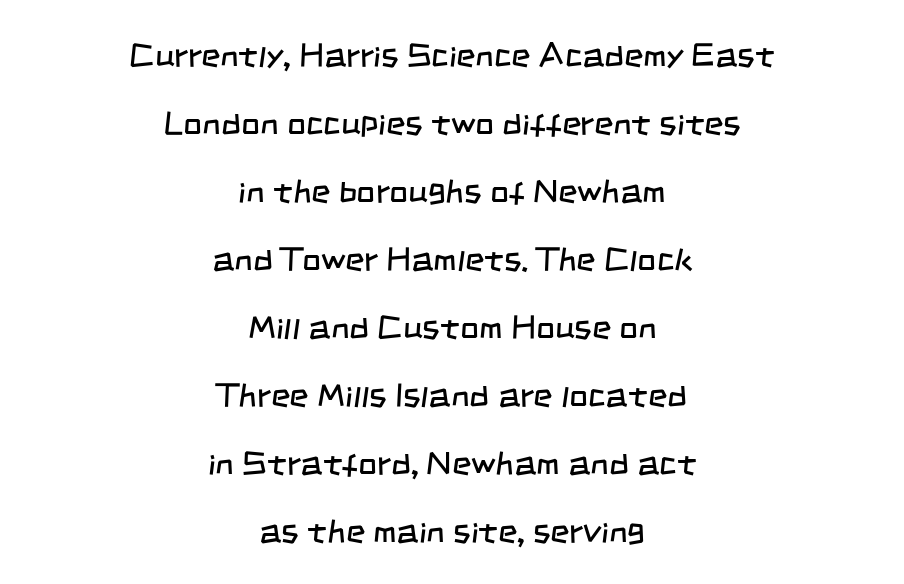
Nope, no serifs anywhere on these letters. Weight class: somewhere from thin through regular. The foot of each line stays bare and open. One glance says open: line gaps are wider than usual. If you folded the block vertically in half, each line would mirror itself in length.
